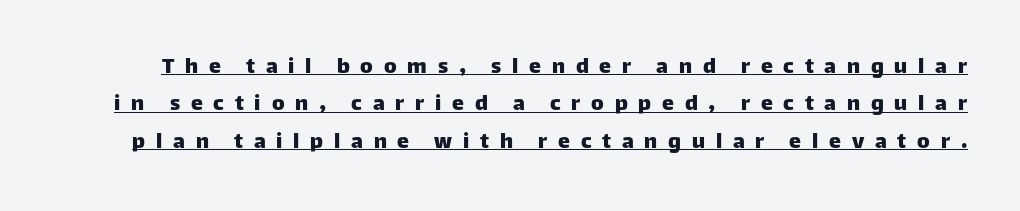
These lines have a slow, spaced-out rhythm from letter to letter. Check the space under the baseline: a stroke is drawn there. Is there any slant? The stems are plumb. The lines sit at an ordinary, default distance from one another.
